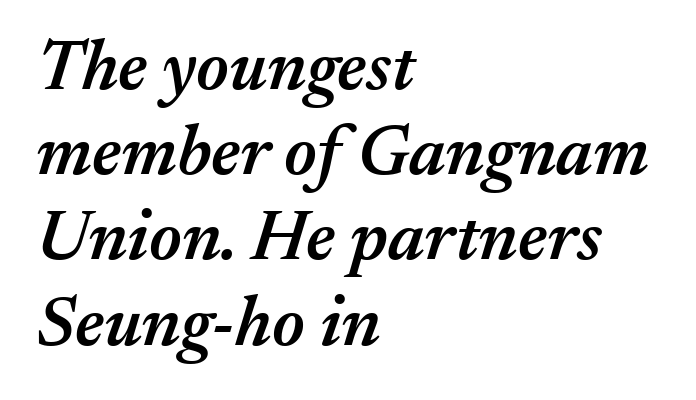
Q: Is the text bold? A: Semi-bold.
Q: Is the text italic (slanted)? A: Yes, it leans right by about 17 degrees.
Q: Is the text underlined? A: No.
Q: How is the paragraph aligned? A: Left-aligned.
Q: Is the spacing between letters normal or unusually wide? A: Normal.
Q: Width (condensed, normal, or wide)? A: Normal.
Q: Stroke contrast? A: Medium.
Q: x-height? A: Medium.
Q: Monospaced? A: No.
